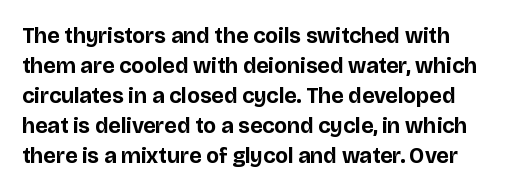
{"italic": "no", "bold": "yes", "underline": "no", "align": "left", "line_spacing": "normal", "line_spacing_ratio": 1.36, "letter_spacing": "normal", "letter_spacing_em": 0.0, "glyph_px": 22}
